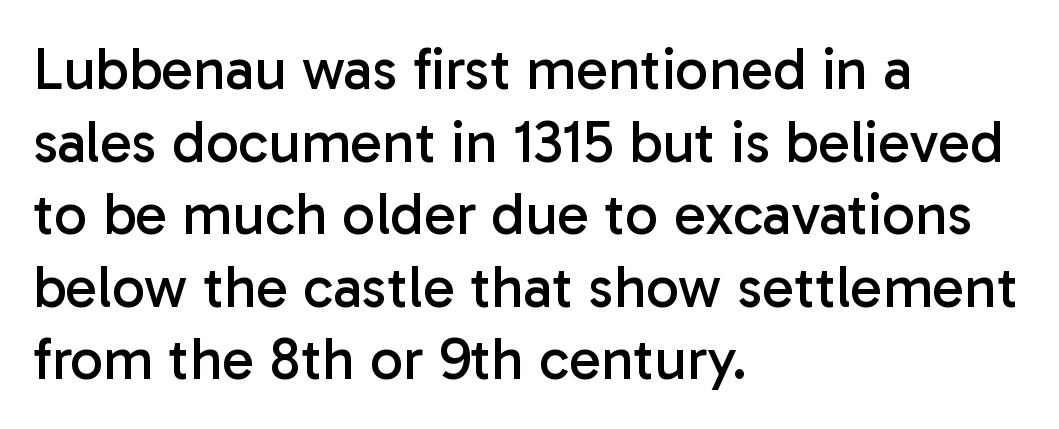
{"serif": "no", "italic": "no", "bold": "no", "weight": "regular", "width": "normal", "stroke_contrast": "low", "x_height": "medium", "monospaced": "no", "underline": "no", "align": "left", "line_spacing_ratio": 1.23, "letter_spacing": "normal", "letter_spacing_em": 0.0, "glyph_px": 59}
